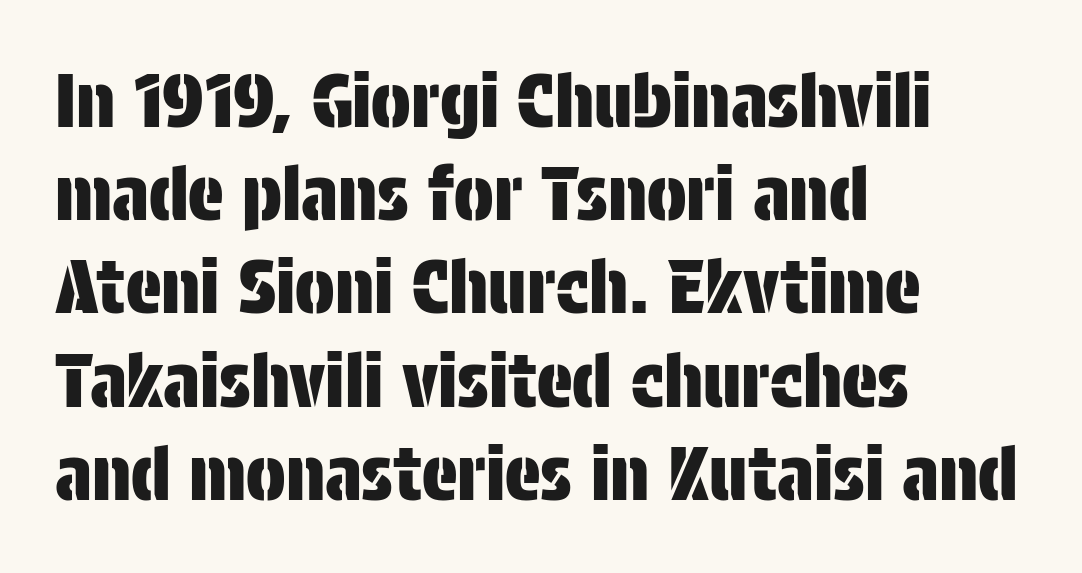
Q: Is the text italic (slanted)? A: No, it is upright.
Q: Is the typeface a serif or a sans-serif typeface? A: Sans-serif.
Q: Is the text underlined? A: No.
Q: How is the paragraph aligned? A: Left-aligned.
Q: Is the spacing between letters normal or unusually wide? A: Normal.
Q: Is the spacing between lines tight, normal or loose? A: Normal.
Q: Width (condensed, normal, or wide)? A: Condensed.
Q: Stroke contrast? A: Low.
Q: x-height? A: Large.
Q: Monospaced? A: No.
